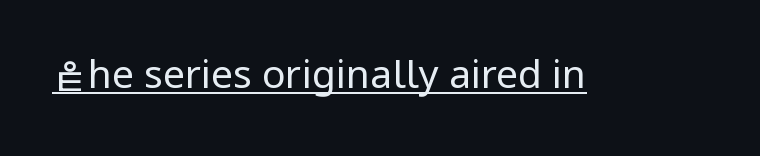
The image shows 39 px regular-weight, condensed sans-serif type, upright; set normal letter spacing, underlined; low stroke contrast and a large x-height.
